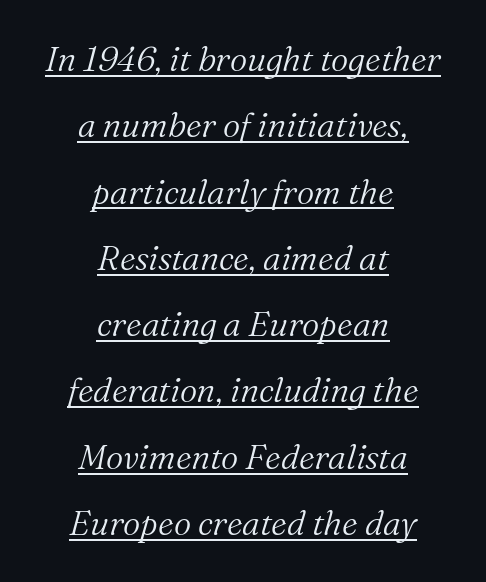
The image shows 34 px light serif type, italic (leaning right); set centered, loose line spacing (1.95x), normal letter spacing, underlined; medium stroke contrast and a medium x-height.
